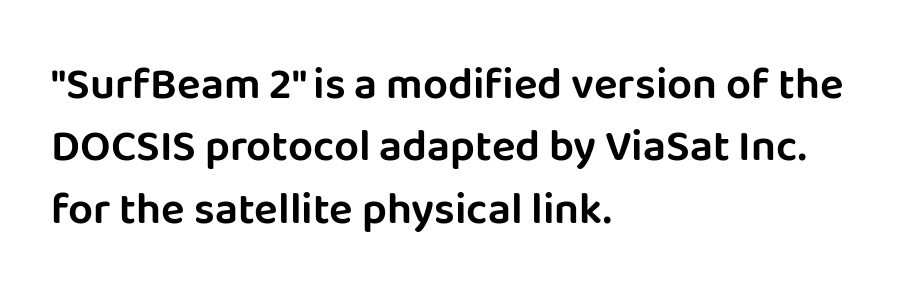
{"serif": "no", "italic": "no", "width": "normal", "stroke_contrast": "low", "x_height": "large", "monospaced": "no", "underline": "no", "align": "left", "line_spacing": "normal", "line_spacing_ratio": 1.42, "letter_spacing": "normal", "letter_spacing_em": 0.0, "glyph_px": 44}
